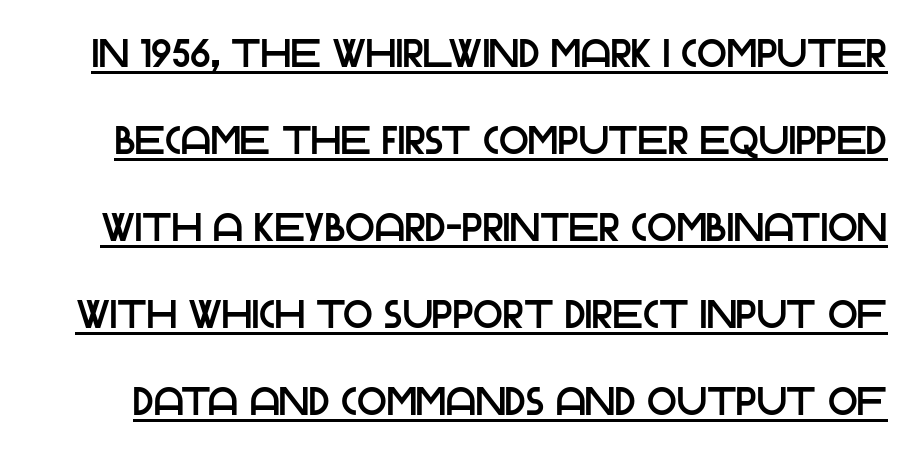
The image shows 39 px sans-serif type, upright; set loose line spacing (2.23x), normal letter spacing, underlined; low stroke contrast and a large x-height.
